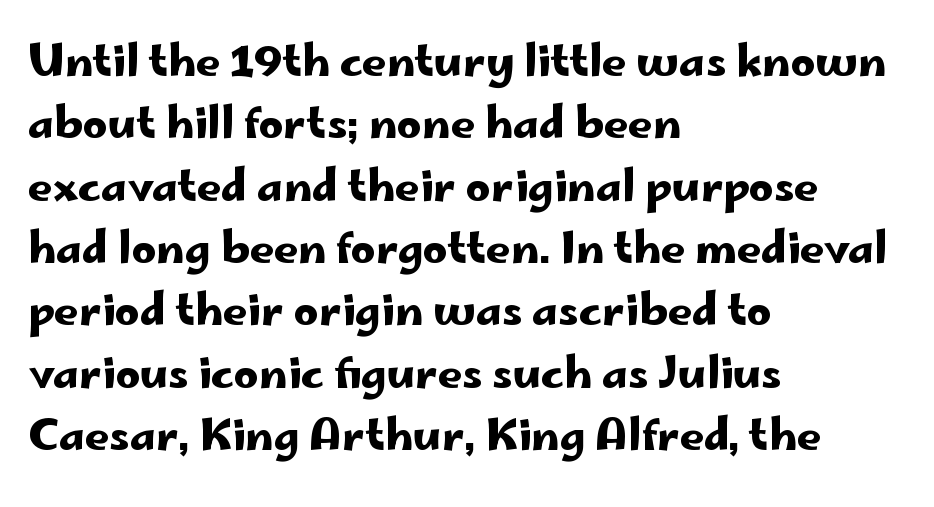
{"serif": "no", "italic": "no", "width": "wide", "stroke_contrast": "low", "x_height": "small", "monospaced": "no", "underline": "no", "align": "left", "line_spacing": "normal", "line_spacing_ratio": 1.45, "letter_spacing": "normal", "letter_spacing_em": 0.0, "glyph_px": 43}
